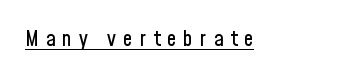
Q: Is the text italic (slanted)? A: No, it is upright.
Q: Is the text underlined? A: Yes.
Q: Is the spacing between letters normal or unusually wide? A: Unusually wide.
